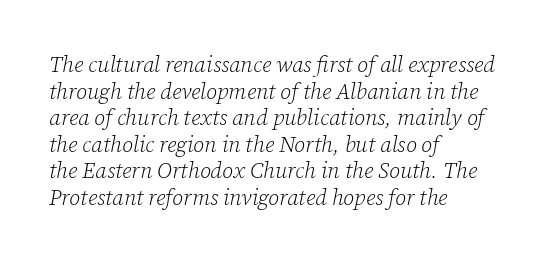
The image shows 22 px text type, italic (leaning right); set left-aligned, line spacing 1.21x, normal letter spacing, not underlined.
